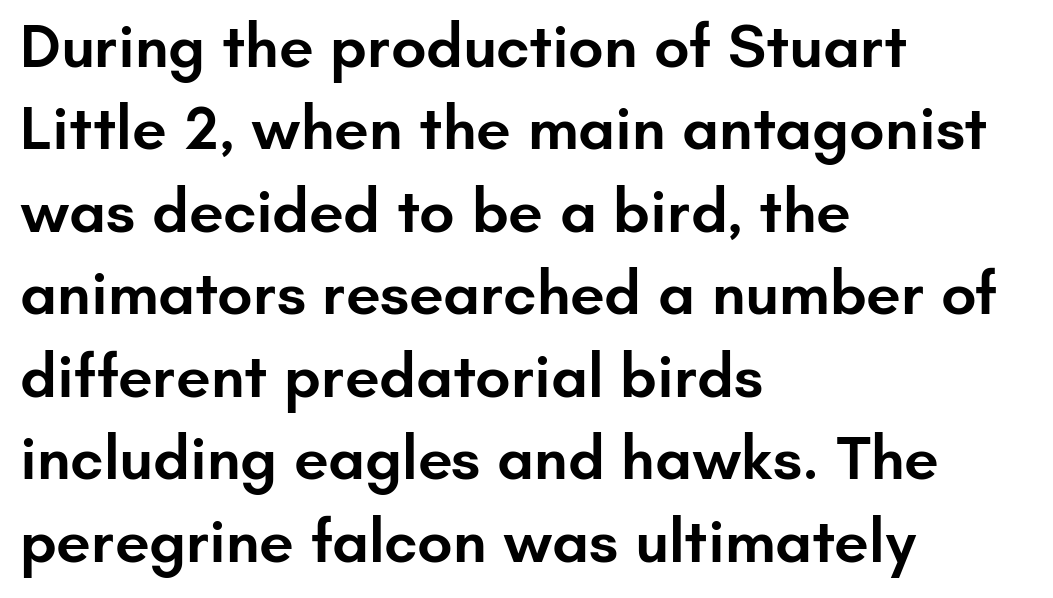
Is this a fixed-width face? No — the glyphs have proportional, varying widths. The rendering uses a moderate line-height, typical for paragraphs. Typesetter's note: demi weight, one step under bold. Quick note: not italic, upright. Each line starts at the same left margin while the right side varies.
